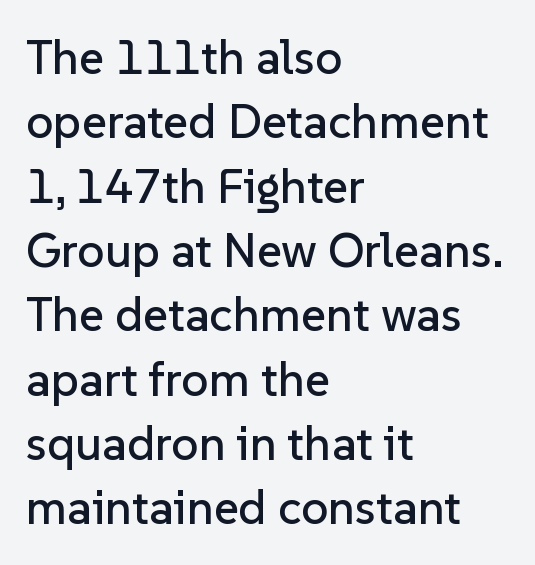
{"serif": "no", "italic": "no", "width": "normal", "stroke_contrast": "low", "x_height": "medium", "monospaced": "no", "underline": "no", "align": "left", "line_spacing": "normal", "line_spacing_ratio": 1.34, "letter_spacing": "normal", "letter_spacing_em": 0.0, "glyph_px": 48}
